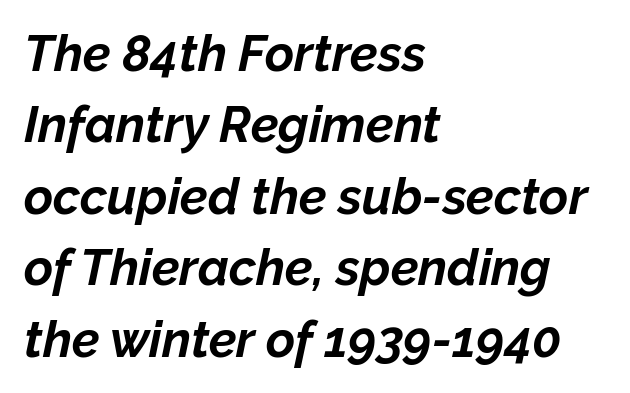
{"italic": "yes", "lean": "right", "slant_degrees": 12, "bold": "yes", "weight": "bold", "width": "normal", "stroke_contrast": "low", "x_height": "medium", "monospaced": "no", "underline": "no", "align": "left", "line_spacing": "normal", "line_spacing_ratio": 1.43, "letter_spacing": "normal", "letter_spacing_em": 0.0, "glyph_px": 50}
